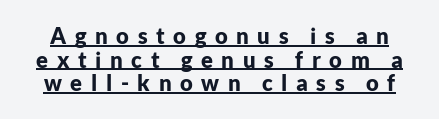
Q: Is the text bold? A: Yes.
Q: Is the text italic (slanted)? A: No, it is upright.
Q: Is the text underlined? A: Yes.
Q: Is the spacing between letters normal or unusually wide? A: Unusually wide.
Q: Is the spacing between lines tight, normal or loose? A: Tight.
